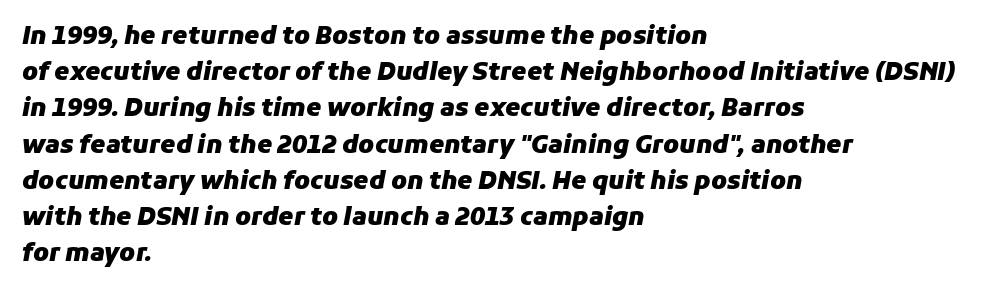
The image shows 24 px bold type, italic (leaning right); set left-aligned, normal line spacing (1.51x), normal letter spacing, not underlined.
